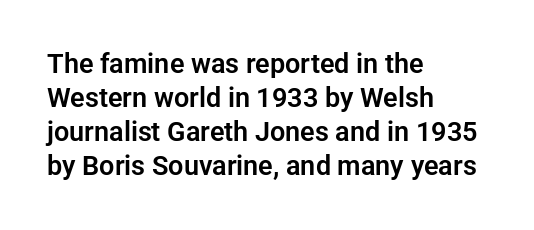
This sample uses plain, unmodified letter spacing. The setting favours the left margin, as ordinary paragraphs usually do. Does the lettering tilt? It doesn't — this is upright. Is there much room between lines? A standard amount, neither cramped nor airy.
